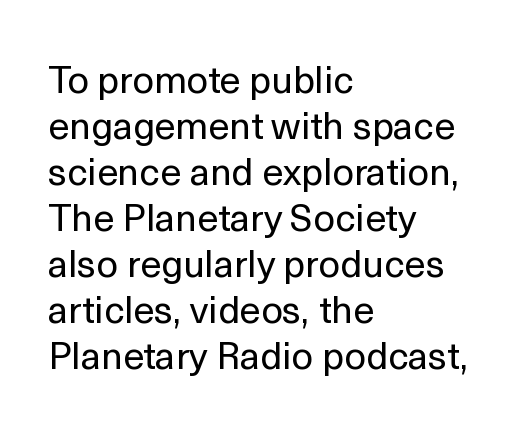
Q: Is the text bold? A: No.
Q: Is the text italic (slanted)? A: No, it is upright.
Q: Is the typeface a serif or a sans-serif typeface? A: Sans-serif.
Q: Is the text underlined? A: No.
Q: How is the paragraph aligned? A: Left-aligned.
Q: Is the spacing between letters normal or unusually wide? A: Normal.
Q: Width (condensed, normal, or wide)? A: Normal.
Q: x-height? A: Medium.
Q: Monospaced? A: No.
